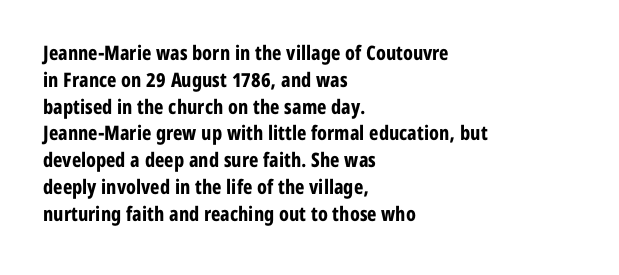
It's the straight-up-and-down kind of type. The letters sit at their default tracking, neither squeezed nor spread. Line starts are locked; line ends wander. This is heavy type, rendered in bold. Baseline-to-baseline distance is the conventional proportion of letter height.
